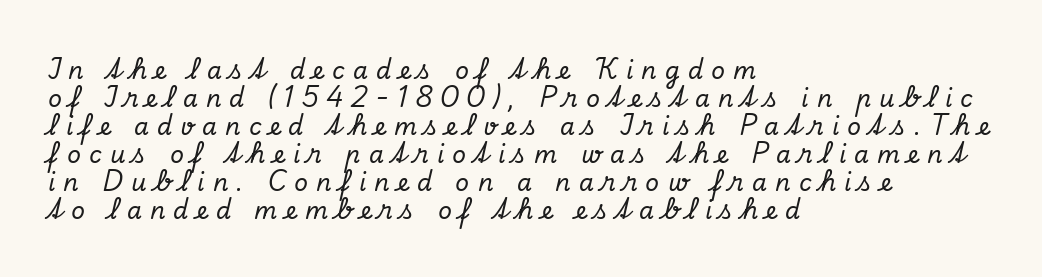
Italic: yes, the glyphs are oblique. Only glyphs here, with clear space below each row. Teacher's note: observe the even left margin — that is flush-left alignment. This sample uses expanded letter spacing, leaving extra air between glyphs.
